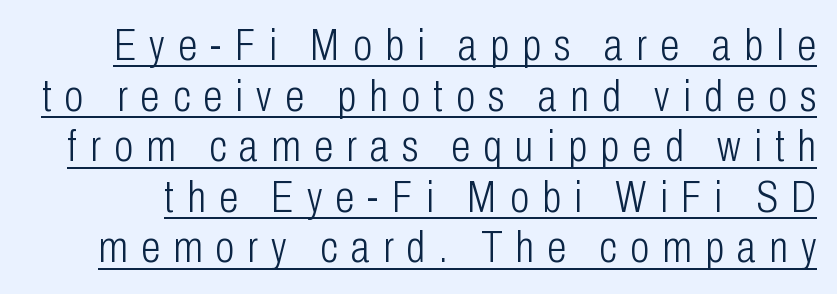
The image shows 44 px light, condensed sans-serif type, upright; set tight line spacing (1.15x), unusually wide letter spacing (+0.3 em), underlined; low stroke contrast and a medium x-height.
